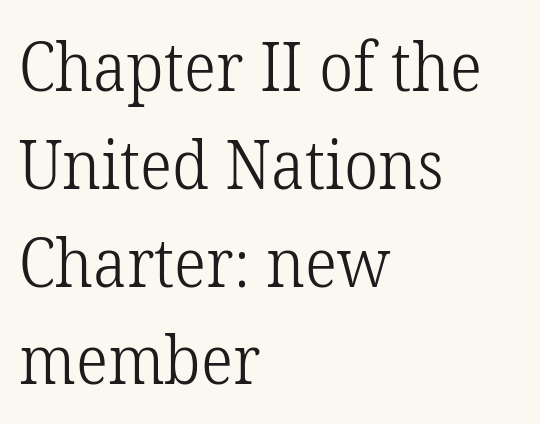
{"serif": "yes", "italic": "no", "bold": "no", "weight": "light", "width": "normal", "stroke_contrast": "low", "x_height": "medium", "monospaced": "no", "underline": "no", "align": "left", "line_spacing": "normal", "line_spacing_ratio": 1.46, "letter_spacing": "normal", "letter_spacing_em": 0.0, "glyph_px": 67}
